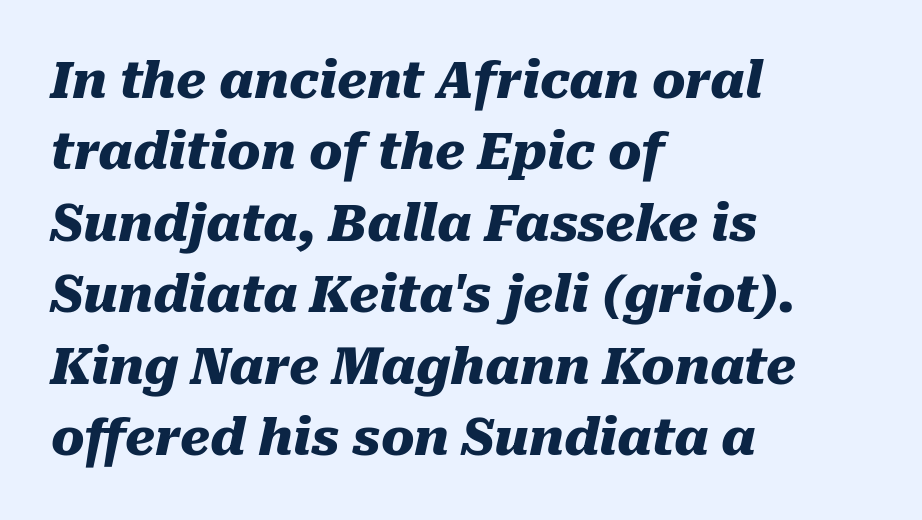
Vertical spacing — default. The sample has been set heavy, in full bold. There's an unmistakable incline to the writing here. Type without underlining. The text block is weighted toward the left margin, trailing off unevenly rightward.
